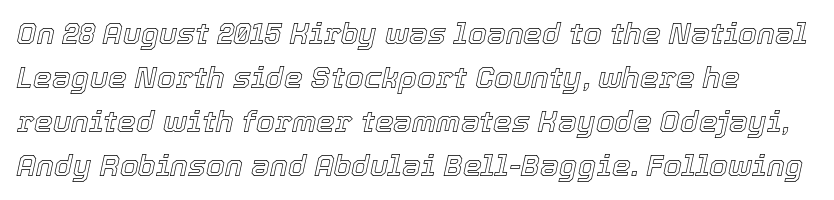
Q: Is the text italic (slanted)? A: Yes, it leans right by about 12 degrees.
Q: Is the text underlined? A: No.
Q: Is the spacing between letters normal or unusually wide? A: Normal.
Q: Is the spacing between lines tight, normal or loose? A: Normal.
Q: Width (condensed, normal, or wide)? A: Normal.
Q: x-height? A: Medium.
Q: Monospaced? A: No.
